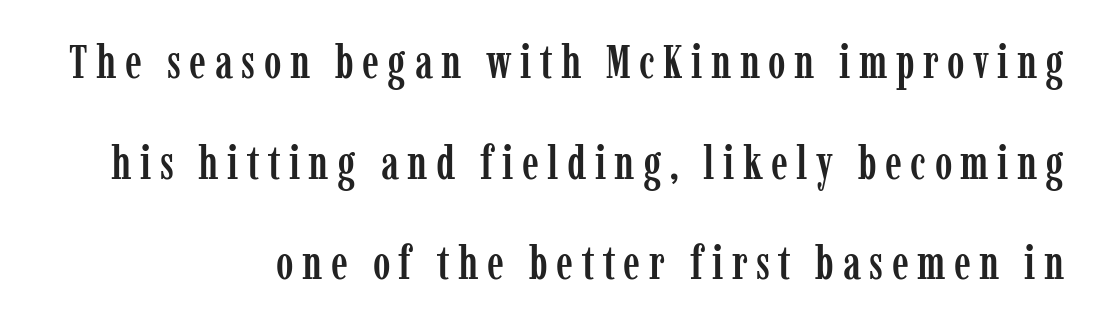
{"serif": "yes", "italic": "no", "width": "condensed", "stroke_contrast": "low", "x_height": "medium", "monospaced": "no", "underline": "no", "align": "right", "line_spacing": "loose", "line_spacing_ratio": 2.14, "glyph_px": 47}
